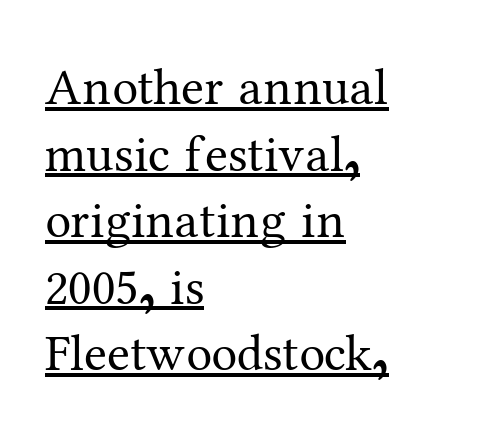
Line beginnings align vertically; line endings do not. Each stroke keeps to a modest, everyday thickness or less. A typographer would call this underscored text. The gaps between neighbouring characters are ordinary and unremarkable. Are there feet on the stems? There are — it's a serif.
